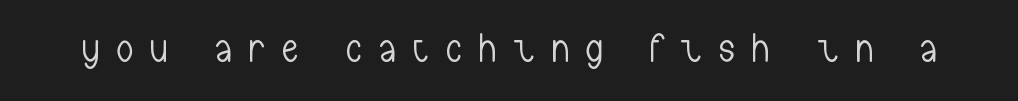
The image shows 40 px light, condensed sans-serif type, upright; set unusually wide letter spacing (+0.45 em), not underlined; low stroke contrast and a medium x-height.
